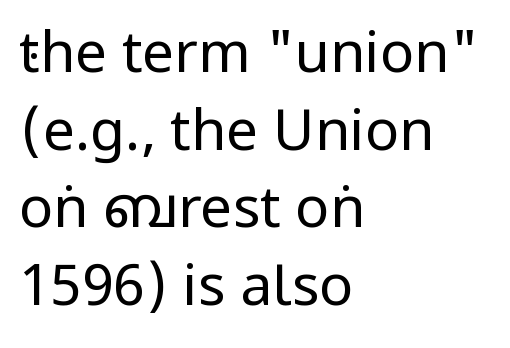
{"serif": "no", "italic": "no", "bold": "no", "weight": "regular", "width": "condensed", "stroke_contrast": "low", "underline": "no", "align": "left", "line_spacing": "normal", "line_spacing_ratio": 1.36, "letter_spacing": "normal", "letter_spacing_em": 0.0, "glyph_px": 57}
